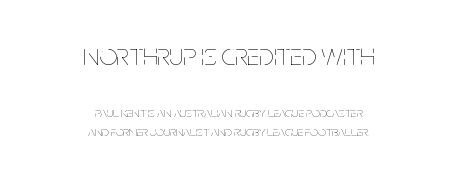
The strokes carry an ordinary text weight at most. Clear beneath every line of the passage. Neither beginnings nor endings align; midpoints do. The line-height multiplier appears to be the usual default. Bigger letters appear in the top chunk; the bottom chunk is reduced.
